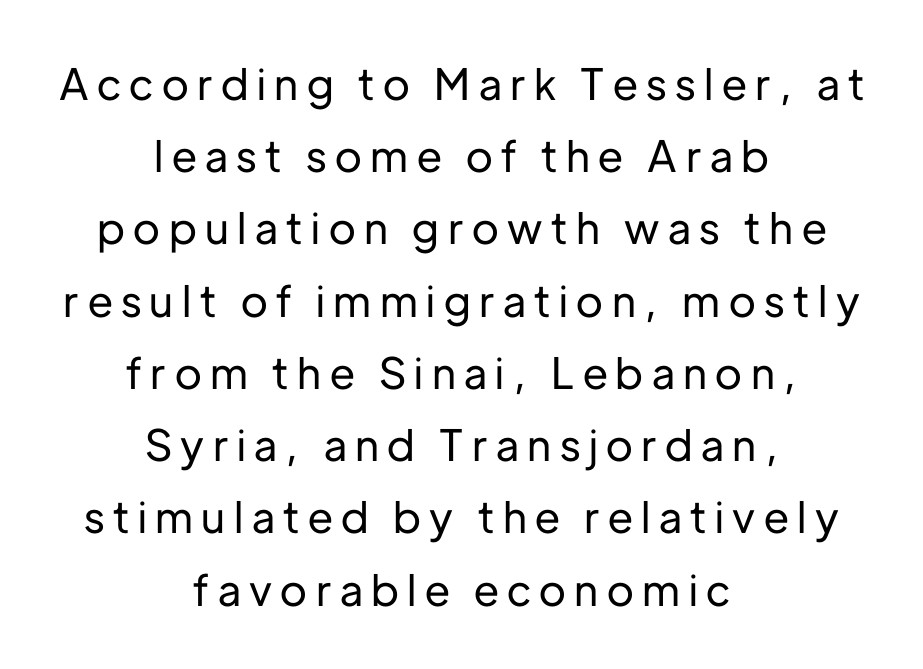
The rows are spaced the way most documents space them. Character widths vary here, with narrow letters taking less room than wide ones. No feet cap the strokes, marking this as sans-serif type. The lines in this sample share a center point and differ in where they start and stop. The face used here is rendered with a markedly widened letterfit. Descender tails drop into unmarked territory.
